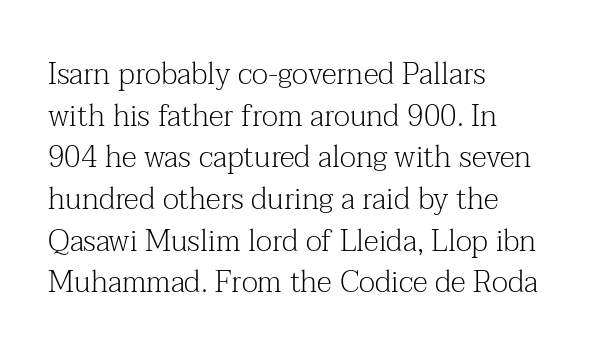
The rendering anchors every line to the left-hand side. The cut favours lightness, reaching ordinary text weight at its darkest. Varying glyph widths throughout — classic text-font behaviour. A serif font was chosen for this passage.
